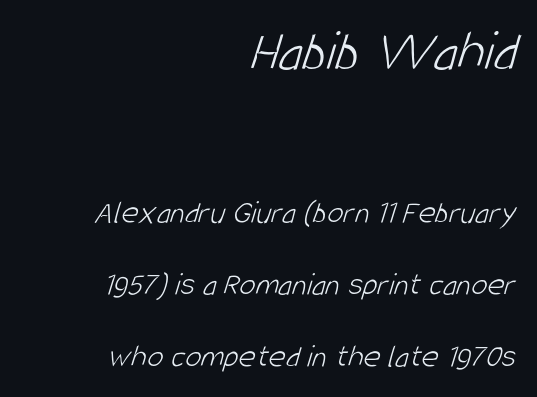
What's the leading like? Stretched, with rows far apart. Teacher's note: observe the even right margin — that is flush-right alignment. The face looks like a standard text weight, possibly lighter. If you squint, the top block still reads clearly — it's the larger of the two. A typesetter would call this proportional, since set widths differ per character. Compared with typical body copy, the letter spacing here is the same.
